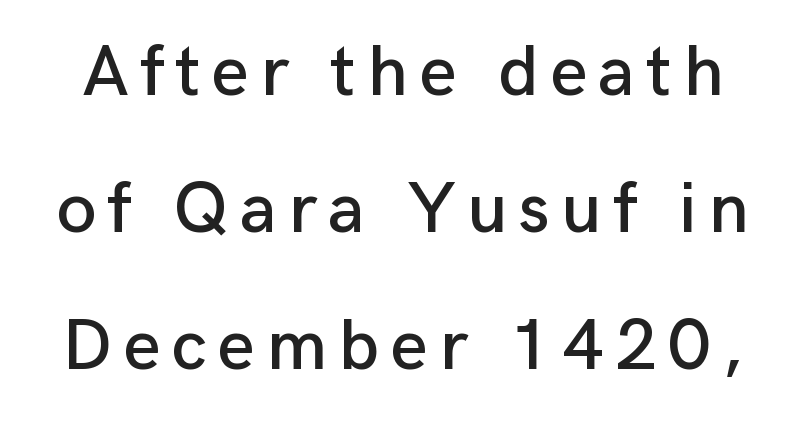
Q: Is the text italic (slanted)? A: No, it is upright.
Q: Is the typeface a serif or a sans-serif typeface? A: Sans-serif.
Q: Is the text underlined? A: No.
Q: Width (condensed, normal, or wide)? A: Normal.
Q: Stroke contrast? A: Low.
Q: x-height? A: Medium.
Q: Monospaced? A: No.
